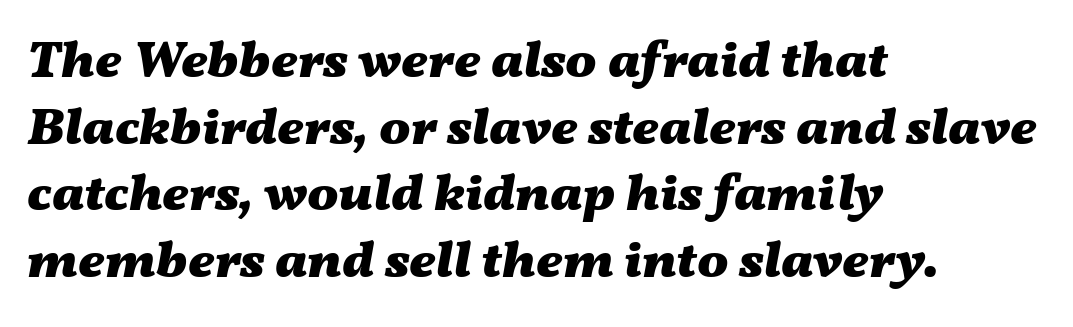
{"italic": "yes", "lean": "right", "slant_degrees": 11, "bold": "yes", "weight": "heavy", "width": "wide", "stroke_contrast": "medium", "x_height": "medium", "monospaced": "no", "underline": "no", "align": "left", "line_spacing": "normal", "line_spacing_ratio": 1.28, "letter_spacing": "normal", "letter_spacing_em": 0.0, "glyph_px": 52}
